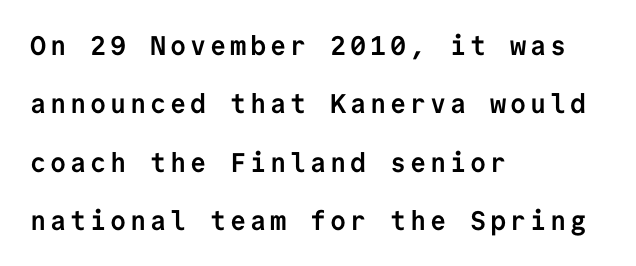
The image shows 27 px bold type, upright; set left-aligned, loose line spacing (2.16x), not underlined.
